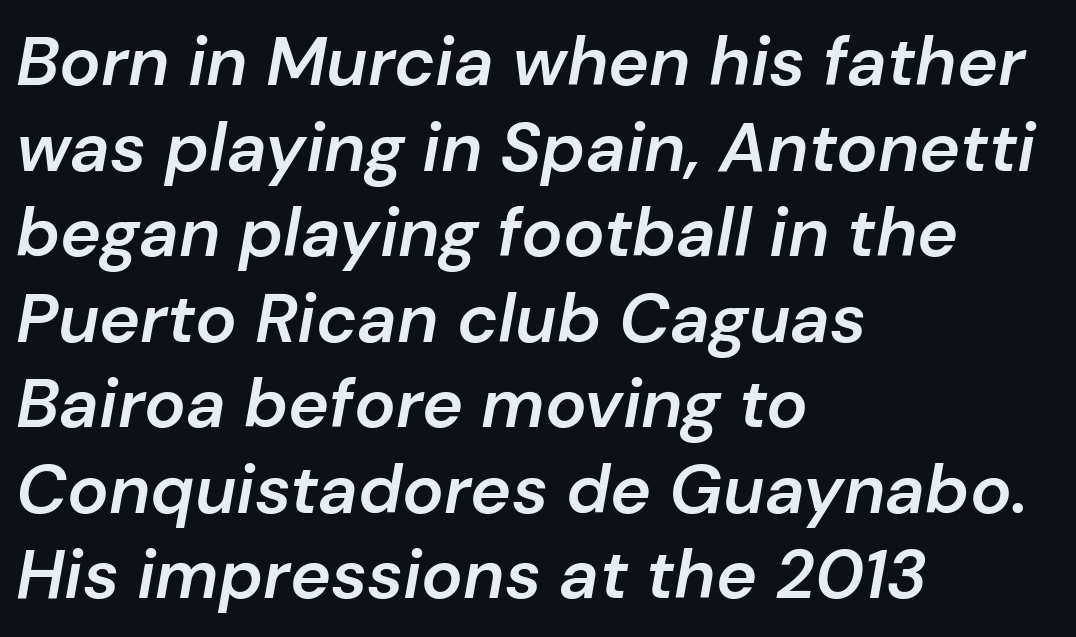
Q: Is the text bold? A: Semi-bold.
Q: Is the text italic (slanted)? A: Yes, it leans right by about 10 degrees.
Q: Is the text underlined? A: No.
Q: How is the paragraph aligned? A: Left-aligned.
Q: Is the spacing between letters normal or unusually wide? A: Normal.
Q: Width (condensed, normal, or wide)? A: Normal.
Q: Stroke contrast? A: Low.
Q: x-height? A: Medium.
Q: Monospaced? A: No.
